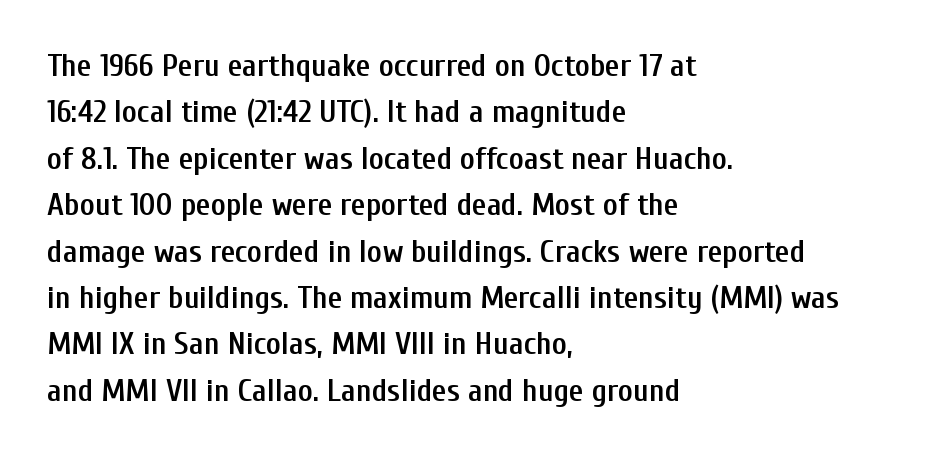
The image shows 32 px semibold, condensed sans-serif type, upright; set left-aligned, normal line spacing (1.45x), normal letter spacing, not underlined; low stroke contrast and a medium x-height.
